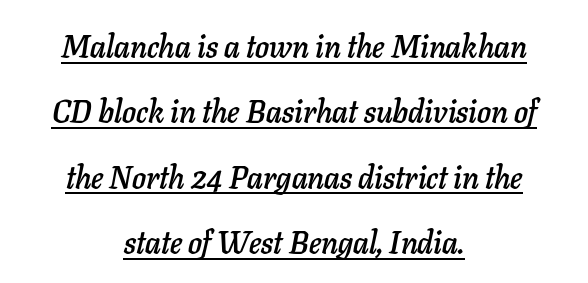
The image shows 31 px text type, italic (leaning right); set centered, loose line spacing (2.11x), normal letter spacing, underlined; low stroke contrast and a medium x-height.
